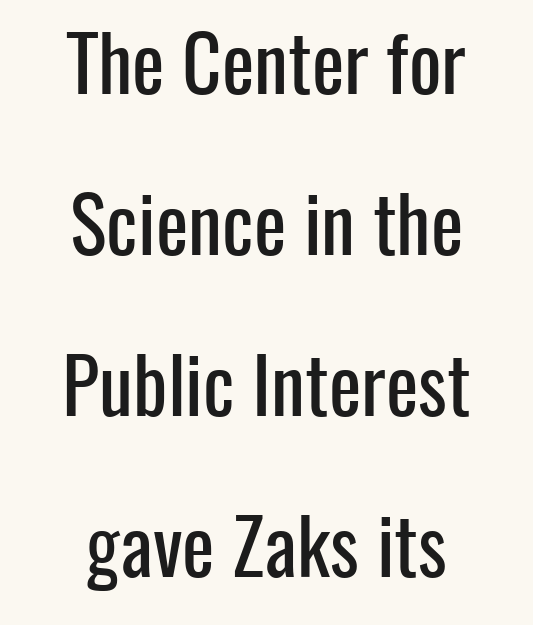
The image shows 77 px condensed sans-serif type, upright; set centered, loose line spacing (2.09x), normal letter spacing, not underlined; low stroke contrast and a medium x-height.
